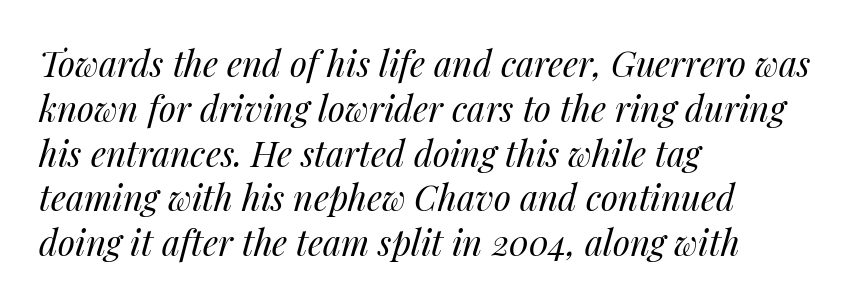
The image shows 35 px regular-weight type, italic (leaning right); set left-aligned, normal line spacing (1.28x), normal letter spacing, not underlined; medium stroke contrast and a medium x-height.
